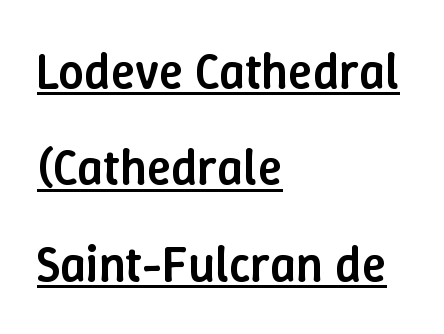
{"italic": "no", "bold": "semi", "weight": "semibold", "width": "normal", "stroke_contrast": "low", "x_height": "medium", "monospaced": "no", "underline": "yes", "align": "left", "line_spacing": "loose", "line_spacing_ratio": 1.93, "letter_spacing": "normal", "letter_spacing_em": 0.0, "glyph_px": 50}
